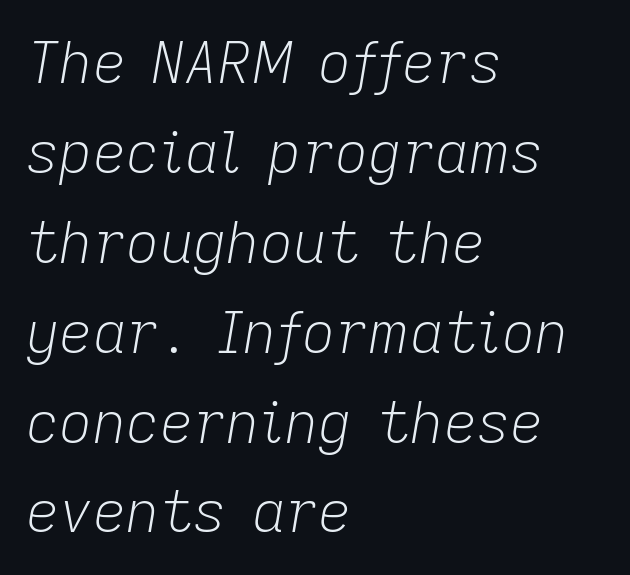
Q: Is the text bold? A: No.
Q: Is the text italic (slanted)? A: Yes, it leans right by about 9 degrees.
Q: Is the text underlined? A: No.
Q: How is the paragraph aligned? A: Left-aligned.
Q: Is the spacing between letters normal or unusually wide? A: Normal.
Q: Is the spacing between lines tight, normal or loose? A: Normal.
Q: Width (condensed, normal, or wide)? A: Normal.
Q: Stroke contrast? A: Low.
Q: x-height? A: Medium.
Q: Monospaced? A: No.
